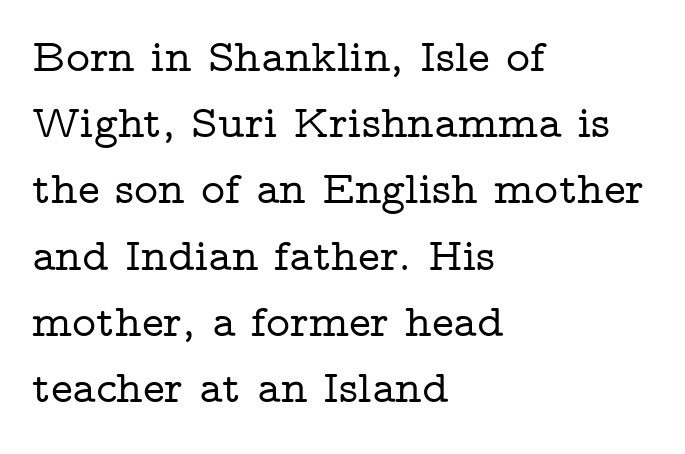
{"serif": "yes", "italic": "no", "width": "wide", "stroke_contrast": "low", "x_height": "medium", "monospaced": "no", "underline": "no", "align": "left", "line_spacing": "normal", "line_spacing_ratio": 1.44, "letter_spacing": "normal", "letter_spacing_em": 0.0, "glyph_px": 46}
